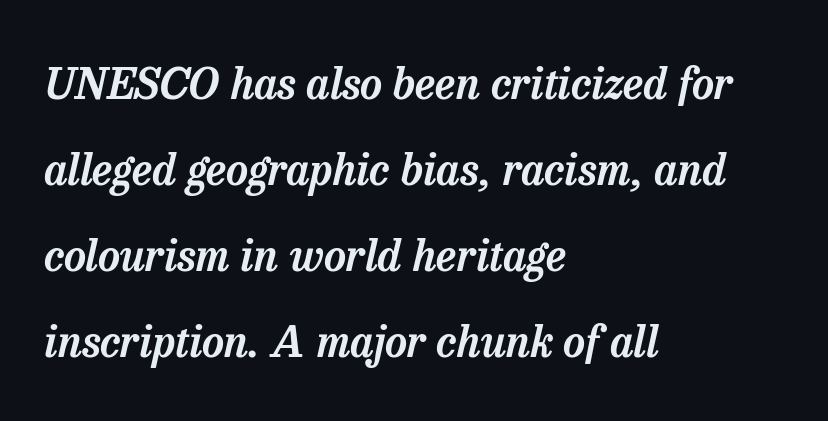
{"serif": "yes", "italic": "yes", "lean": "right", "slant_degrees": 13, "width": "normal", "stroke_contrast": "low", "x_height": "medium", "monospaced": "no", "underline": "no", "align": "left", "line_spacing": "loose", "line_spacing_ratio": 2.0, "letter_spacing": "normal", "letter_spacing_em": 0.0, "glyph_px": 43}
